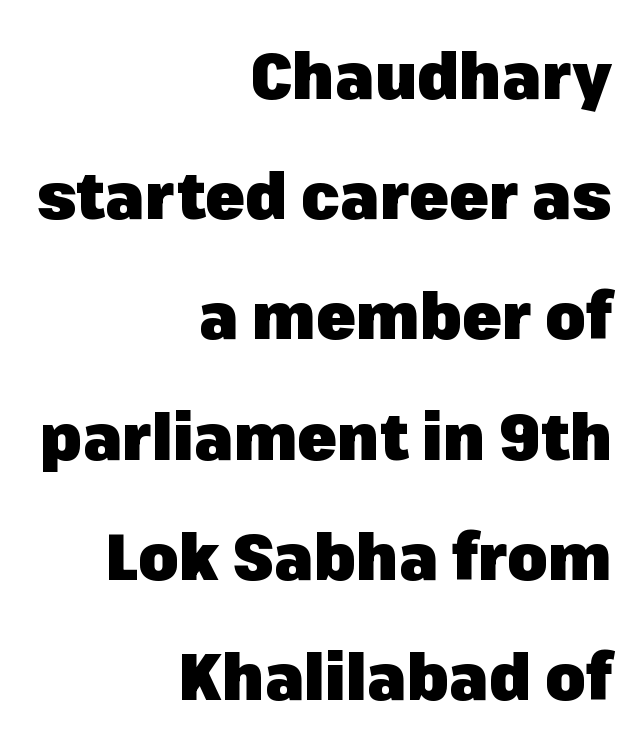
{"serif": "no", "italic": "no", "bold": "yes", "weight": "heavy", "width": "normal", "stroke_contrast": "low", "x_height": "medium", "monospaced": "no", "underline": "no", "align": "right", "line_spacing_ratio": 1.85, "letter_spacing": "normal", "letter_spacing_em": 0.0, "glyph_px": 65}
